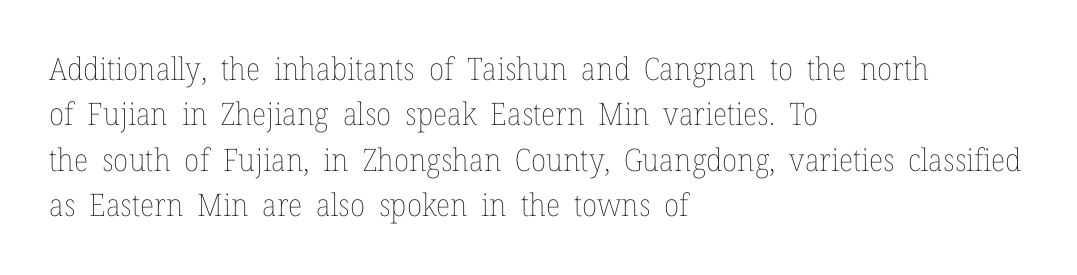
Q: Is the text bold? A: No.
Q: Is the text italic (slanted)? A: No, it is upright.
Q: Is the text underlined? A: No.
Q: How is the paragraph aligned? A: Left-aligned.
Q: Is the spacing between letters normal or unusually wide? A: Normal.
Q: Is the spacing between lines tight, normal or loose? A: Normal.
Q: Width (condensed, normal, or wide)? A: Normal.
Q: Stroke contrast? A: Low.
Q: x-height? A: Medium.
Q: Monospaced? A: No.
